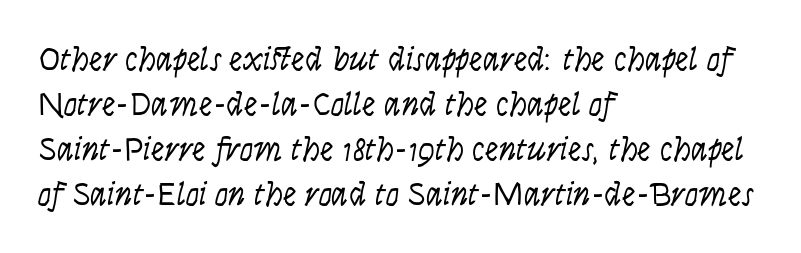
{"serif": "no", "bold": "no", "weight": "light", "width": "condensed", "stroke_contrast": "low", "x_height": "large", "monospaced": "no", "underline": "no", "align": "left", "line_spacing": "normal", "line_spacing_ratio": 1.32, "letter_spacing": "normal", "letter_spacing_em": 0.0, "glyph_px": 34}
